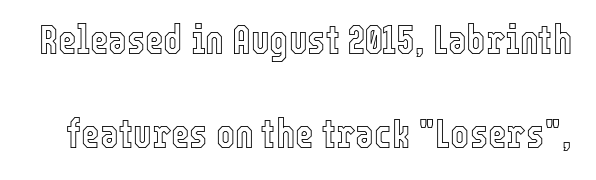
The image shows 40 px condensed type, upright; set loose line spacing (2.35x), normal letter spacing, not underlined; a medium x-height.
